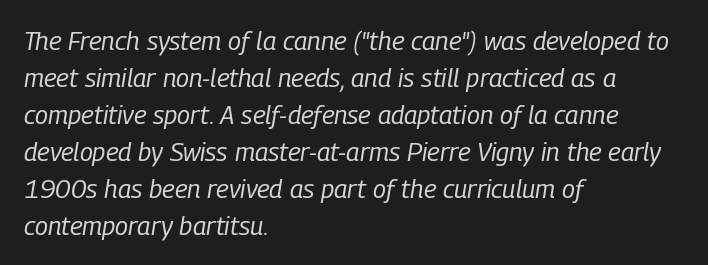
Q: Is the text bold? A: No.
Q: Is the text italic (slanted)? A: Yes, it leans right by about 9 degrees.
Q: Is the text underlined? A: No.
Q: How is the paragraph aligned? A: Left-aligned.
Q: Is the spacing between letters normal or unusually wide? A: Normal.
Q: Is the spacing between lines tight, normal or loose? A: Normal.
